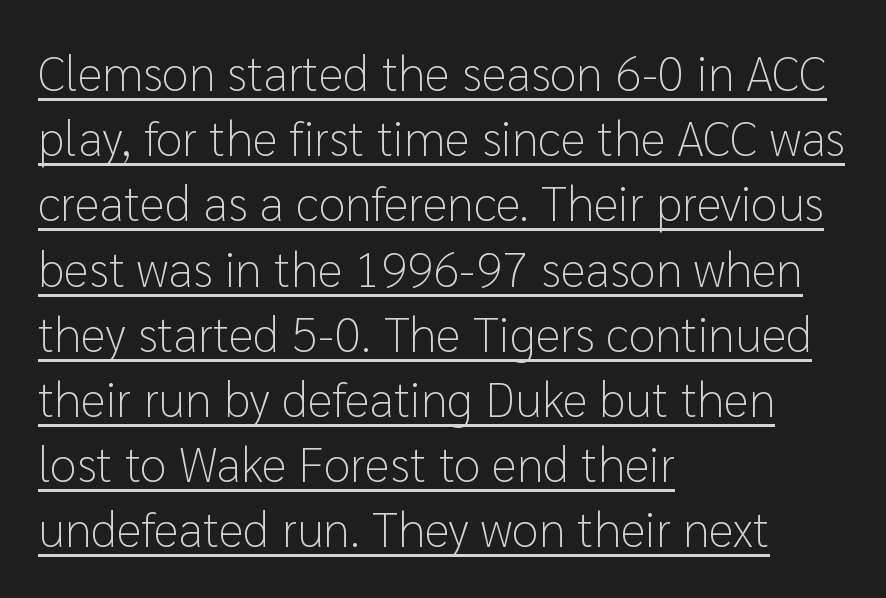
Q: Is the text bold? A: No.
Q: Is the text italic (slanted)? A: No, it is upright.
Q: Is the typeface a serif or a sans-serif typeface? A: Sans-serif.
Q: Is the text underlined? A: Yes.
Q: How is the paragraph aligned? A: Left-aligned.
Q: Is the spacing between letters normal or unusually wide? A: Normal.
Q: Is the spacing between lines tight, normal or loose? A: Normal.
Q: Width (condensed, normal, or wide)? A: Normal.
Q: Stroke contrast? A: Low.
Q: x-height? A: Medium.
Q: Monospaced? A: No.
